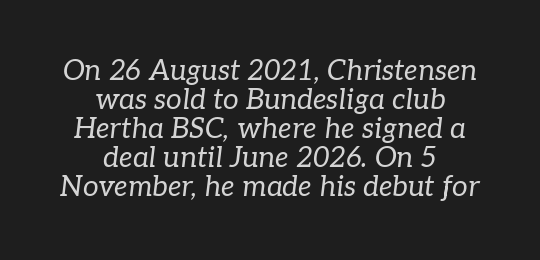
Q: Is the text bold? A: No.
Q: Is the text italic (slanted)? A: Yes, it leans right by about 7 degrees.
Q: Is the typeface a serif or a sans-serif typeface? A: Serif.
Q: Is the text underlined? A: No.
Q: How is the paragraph aligned? A: Centered.
Q: Is the spacing between letters normal or unusually wide? A: Normal.
Q: Is the spacing between lines tight, normal or loose? A: Tight.
Q: Width (condensed, normal, or wide)? A: Normal.
Q: Stroke contrast? A: Low.
Q: x-height? A: Medium.
Q: Monospaced? A: No.
